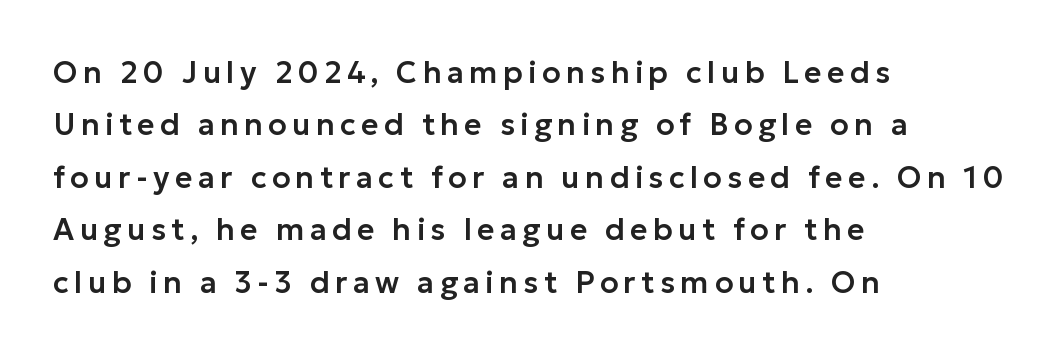
The image shows 30 px sans-serif type, upright; set left-aligned, line spacing 1.75x, not underlined; low stroke contrast and a medium x-height.
